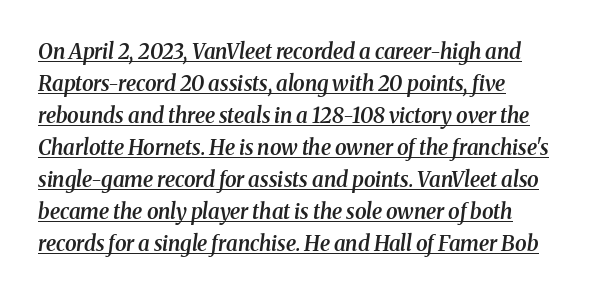
Q: Is the text bold? A: Semi-bold.
Q: Is the text italic (slanted)? A: Yes, it leans right by about 8 degrees.
Q: Is the text underlined? A: Yes.
Q: How is the paragraph aligned? A: Left-aligned.
Q: Is the spacing between letters normal or unusually wide? A: Normal.
Q: Is the spacing between lines tight, normal or loose? A: Normal.
